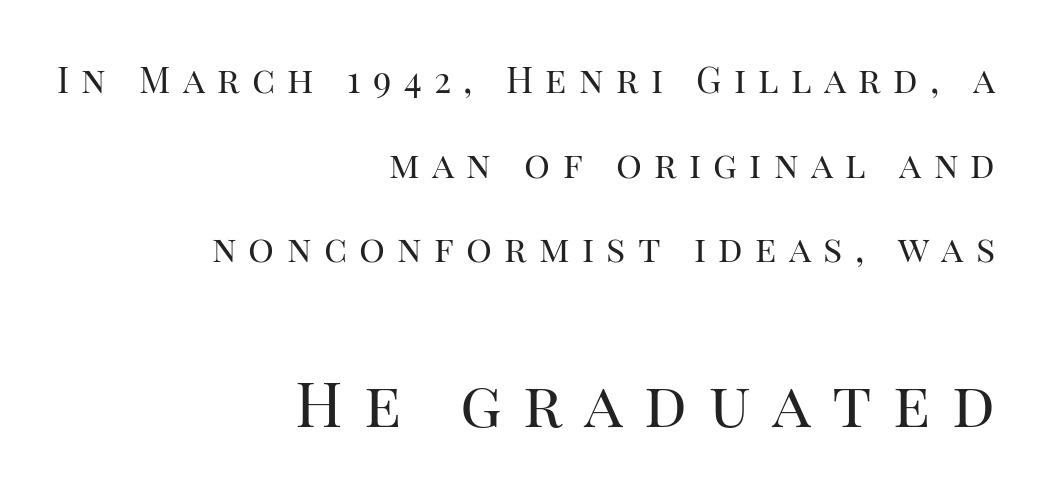
{"serif": "yes", "italic": "no", "bold": "no", "weight": "regular", "width": "normal", "stroke_contrast": "high", "x_height": "large", "monospaced": "no", "underline": "no", "align": "right", "line_spacing": "loose", "line_spacing_ratio": 2.35, "letter_spacing": "wide", "letter_spacing_em": 0.34, "larger_block": "second", "size_ratio": 1.75, "glyph_px": 63}
